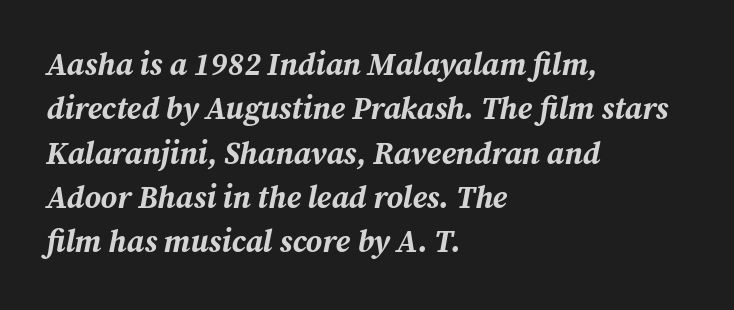
The image shows 31 px bold type, italic (leaning right); set left-aligned, normal line spacing (1.43x), normal letter spacing, not underlined; medium stroke contrast and a medium x-height.
